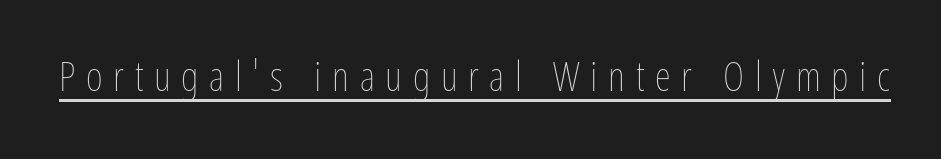
{"italic": "no", "bold": "no", "weight": "thin", "width": "condensed", "stroke_contrast": "low", "x_height": "medium", "monospaced": "no", "underline": "yes", "letter_spacing": "wide", "letter_spacing_em": 0.26, "glyph_px": 41}
